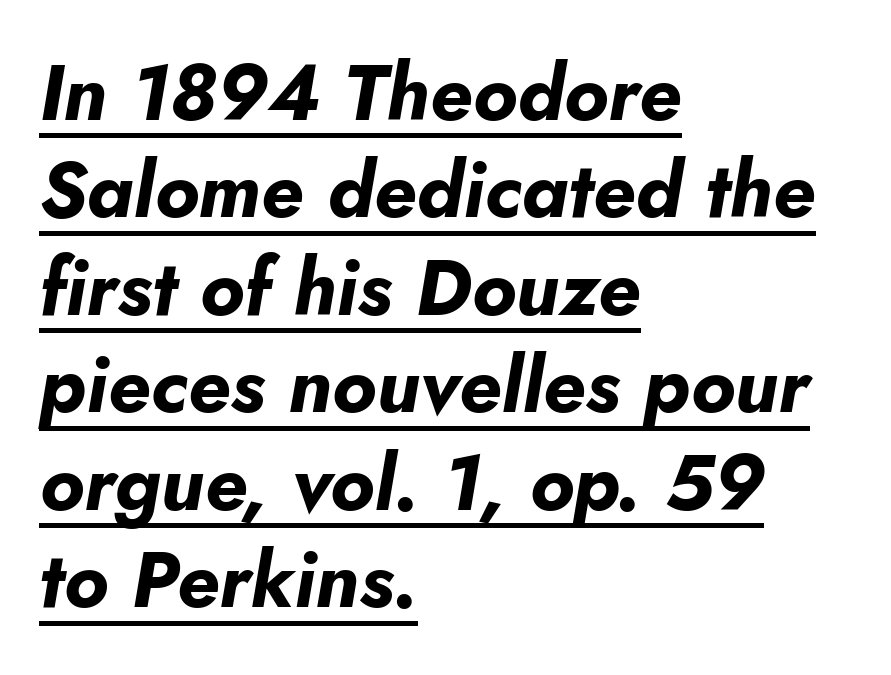
The block of text has a typical density, with ordinary space between rows. Words appear dense and cohesive because spacing is normal. This is oblique type, the kind used for emphasis or titles. Notice how thick the strokes are: this is what a full bold looks like. This sample has the flowing, uneven cadence of proportional lettering. The sample's only ornament is a line tracing under the words.
